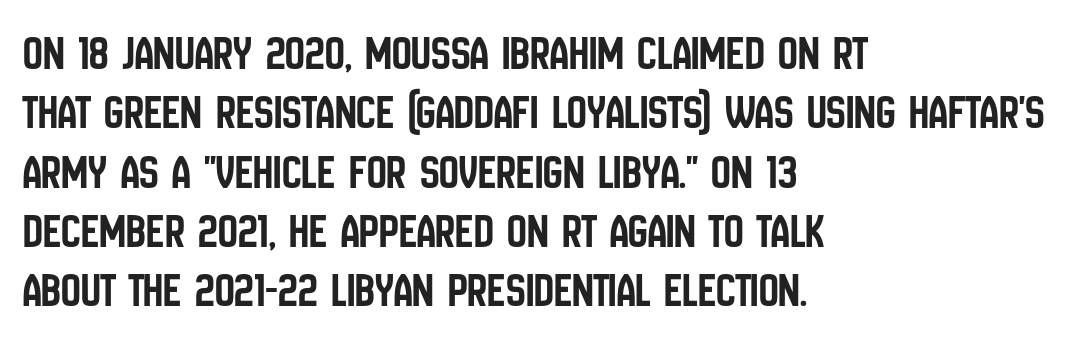
Here the glyphs are tracked normally, forming tight word shapes. No word sits above an underline. The font family rendered here belongs to the sans-serif group. Posture: upright roman. Varying glyph widths throughout — classic text-font behaviour. Is the block centered? No — it sits flush against the left margin.
